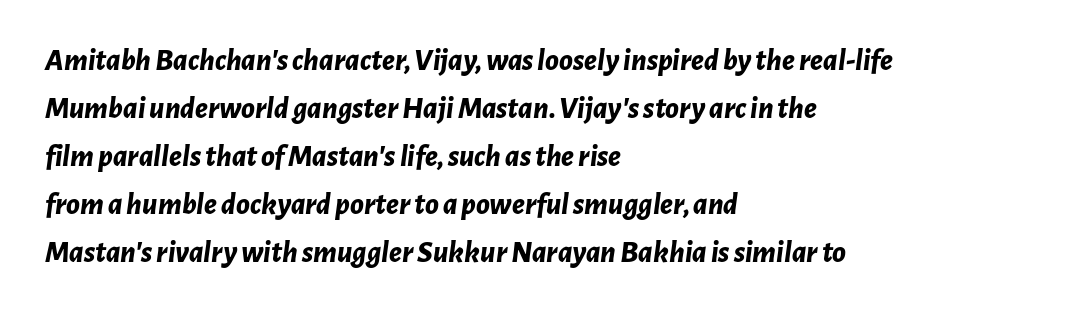
Q: Is the text bold? A: Yes.
Q: Is the text italic (slanted)? A: Yes, it leans right by about 7 degrees.
Q: Is the text underlined? A: No.
Q: How is the paragraph aligned? A: Left-aligned.
Q: Is the spacing between letters normal or unusually wide? A: Normal.
Q: Is the spacing between lines tight, normal or loose? A: Normal.
Q: Width (condensed, normal, or wide)? A: Normal.
Q: Stroke contrast? A: Low.
Q: x-height? A: Medium.
Q: Monospaced? A: No.
